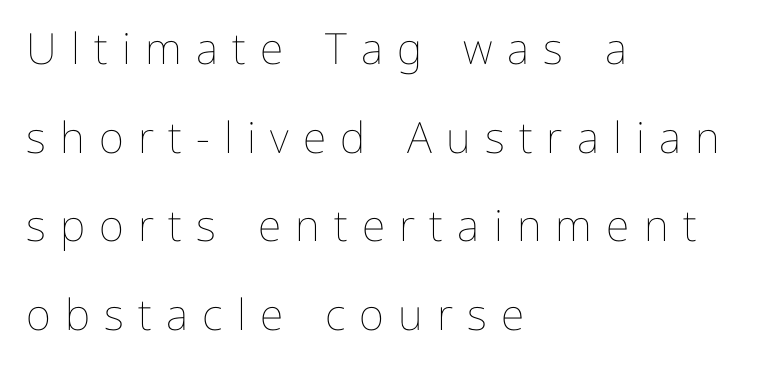
Q: Is the text bold? A: No.
Q: Is the text italic (slanted)? A: No, it is upright.
Q: Is the text underlined? A: No.
Q: How is the paragraph aligned? A: Left-aligned.
Q: Is the spacing between letters normal or unusually wide? A: Unusually wide.
Q: Is the spacing between lines tight, normal or loose? A: Loose.
Q: Width (condensed, normal, or wide)? A: Normal.
Q: Stroke contrast? A: Low.
Q: x-height? A: Medium.
Q: Monospaced? A: No.
